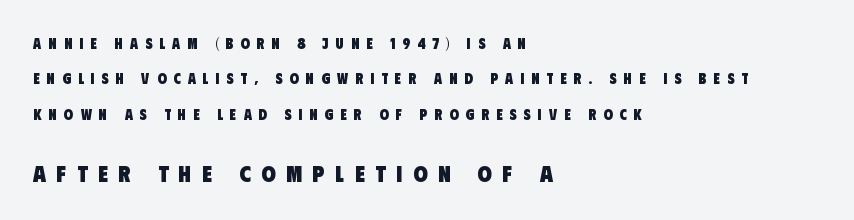
The image shows 23 px bold type; set left-aligned, loose line spacing (2.36x), unusually wide letter spacing (+0.47 em), not underlined; the second (bottom) block is 1.53x larger.
